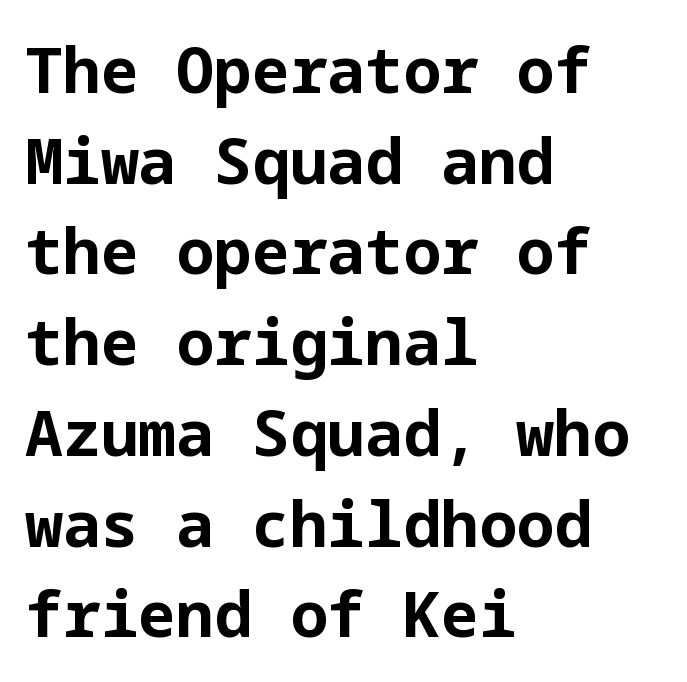
The image shows 63 px bold sans-serif type, upright; set left-aligned, normal line spacing (1.44x), normal letter spacing, not underlined; low stroke contrast and a medium x-height.
